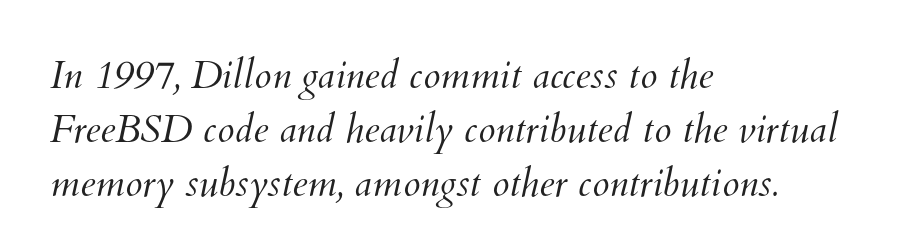
The image shows 39 px light type; set left-aligned, normal line spacing (1.39x), normal letter spacing, not underlined; medium stroke contrast and a small x-height.
